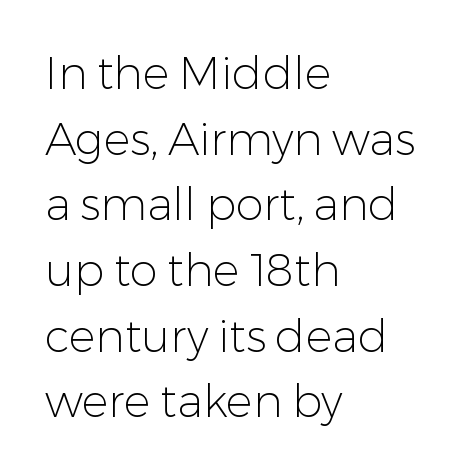
Q: Is the text bold? A: No.
Q: Is the text italic (slanted)? A: No, it is upright.
Q: Is the typeface a serif or a sans-serif typeface? A: Sans-serif.
Q: Is the text underlined? A: No.
Q: How is the paragraph aligned? A: Left-aligned.
Q: Is the spacing between letters normal or unusually wide? A: Normal.
Q: Is the spacing between lines tight, normal or loose? A: Normal.
Q: Width (condensed, normal, or wide)? A: Normal.
Q: Stroke contrast? A: Low.
Q: x-height? A: Medium.
Q: Monospaced? A: No.
